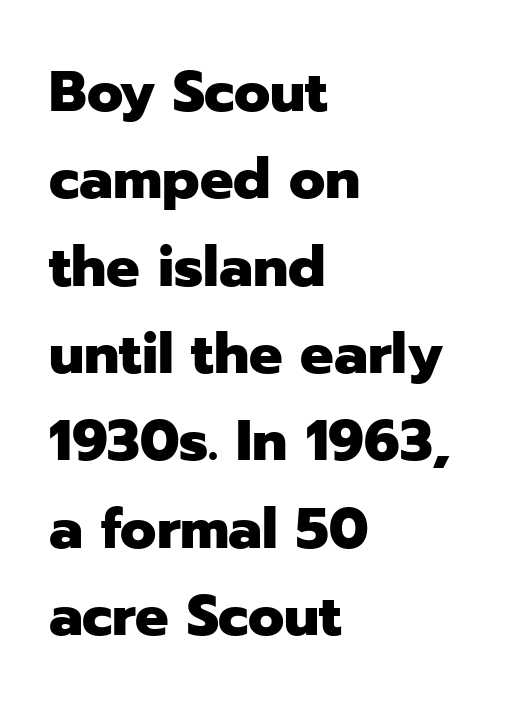
Check where the strokes stop: nothing finishes them off — pure sans. The rendering keeps characters at their native spacing. Is this a fixed-width face? No — the glyphs have proportional, varying widths. Notice how the passage keeps a crisp vertical edge on the left only.
